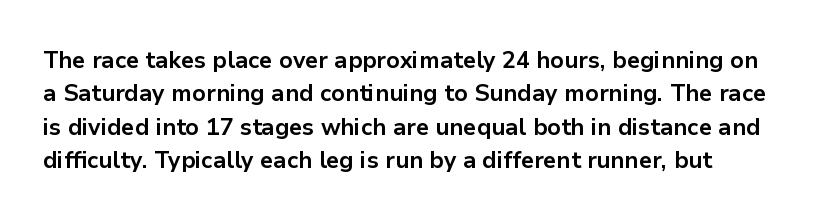
Nobody touched the tracking dial on this one. Heavy, bold letterforms. The passage shown stacks its lines at a standard gap. Italic: no, the glyphs are upright roman. The baseline area is clear.
